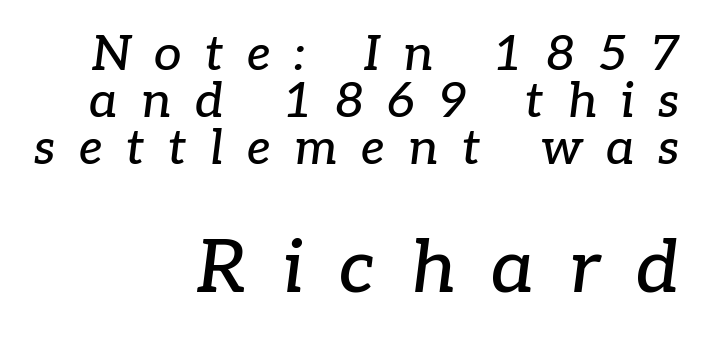
I'd call this a serif setting — the letters wear small feet. Spacing verdict: proportional, widths tailored to each character. Descenders hang freely into open space. The horizontal fit of the characters is loose and conspicuously gappy.
